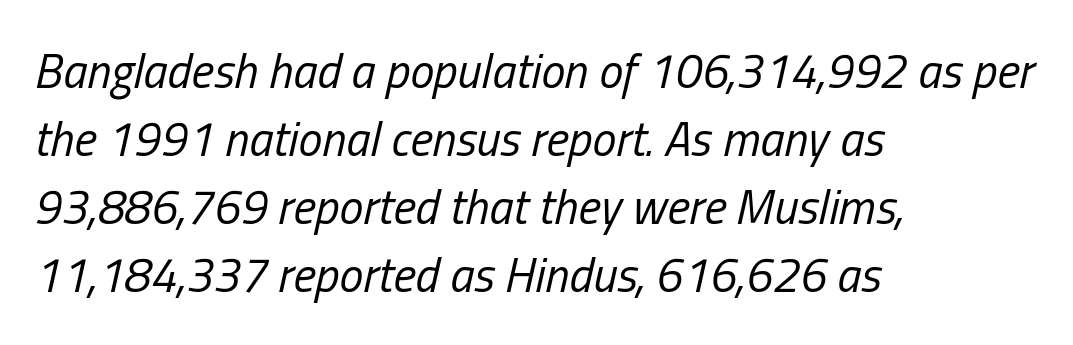
The image shows 48 px regular-weight, condensed type, italic (leaning right); set left-aligned, normal line spacing (1.42x), normal letter spacing, not underlined; low stroke contrast and a medium x-height.
